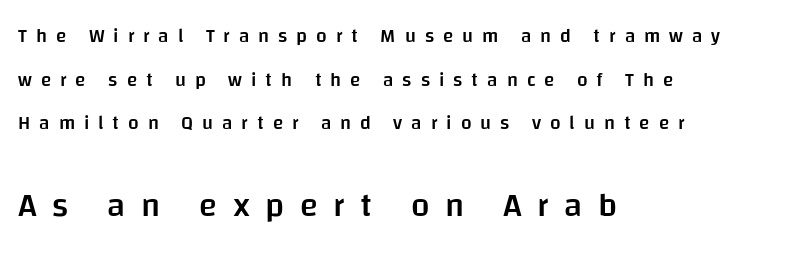
The image shows 33 px semibold sans-serif type, upright; set left-aligned, loose line spacing (2.29x), unusually wide letter spacing (+0.47 em), not underlined; the second (bottom) block is 1.74x larger; low stroke contrast and a large x-height.
